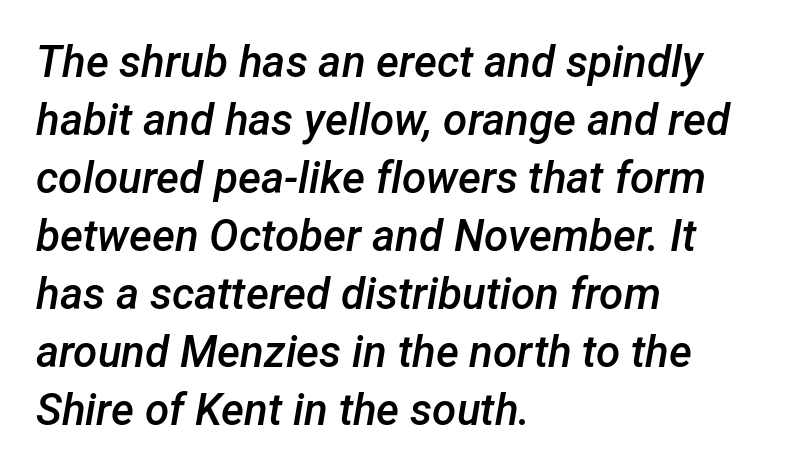
Q: Is the text bold? A: Semi-bold.
Q: Is the text italic (slanted)? A: Yes, it leans right by about 12 degrees.
Q: Is the text underlined? A: No.
Q: How is the paragraph aligned? A: Left-aligned.
Q: Is the spacing between letters normal or unusually wide? A: Normal.
Q: Is the spacing between lines tight, normal or loose? A: Normal.
Q: Width (condensed, normal, or wide)? A: Normal.
Q: Stroke contrast? A: Low.
Q: x-height? A: Medium.
Q: Monospaced? A: No.
